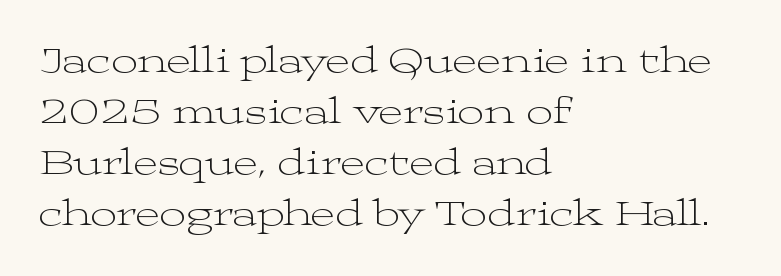
The type family on display is of the serif kind. Horizontal bands of white between lines are of average thickness. Just letters on the line, the space beneath them empty. Compared with a typical body face, this is equally light or lighter still.
